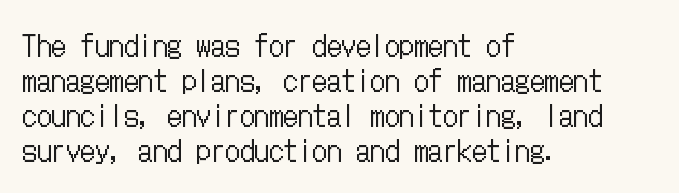
The image shows 29 px regular-weight, condensed type, upright; set left-aligned, line spacing 1.21x, normal letter spacing, not underlined; low stroke contrast and a medium x-height.
